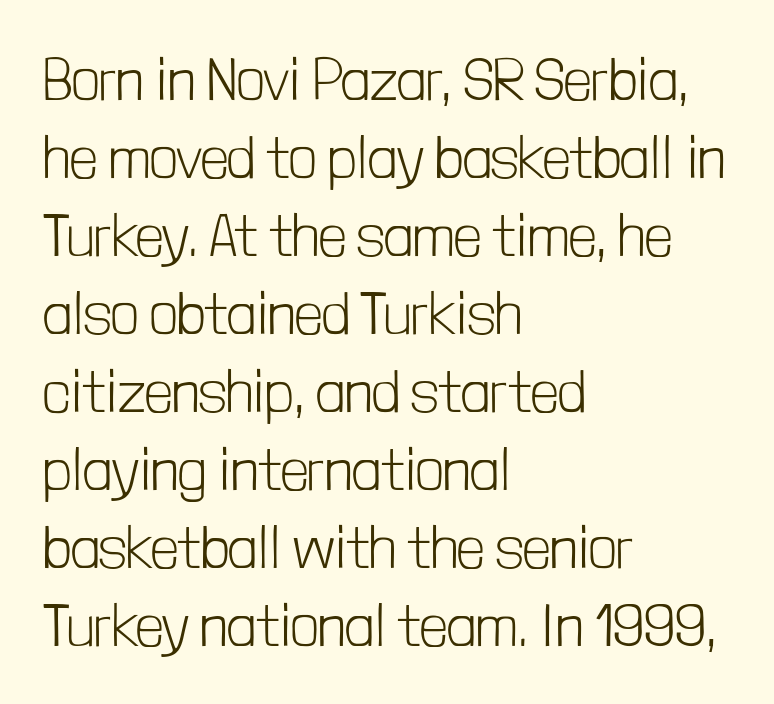
{"serif": "no", "italic": "no", "bold": "no", "weight": "light", "width": "condensed", "stroke_contrast": "low", "x_height": "medium", "monospaced": "no", "underline": "no", "align": "left", "line_spacing": "normal", "line_spacing_ratio": 1.3, "letter_spacing": "normal", "letter_spacing_em": 0.0, "glyph_px": 60}
